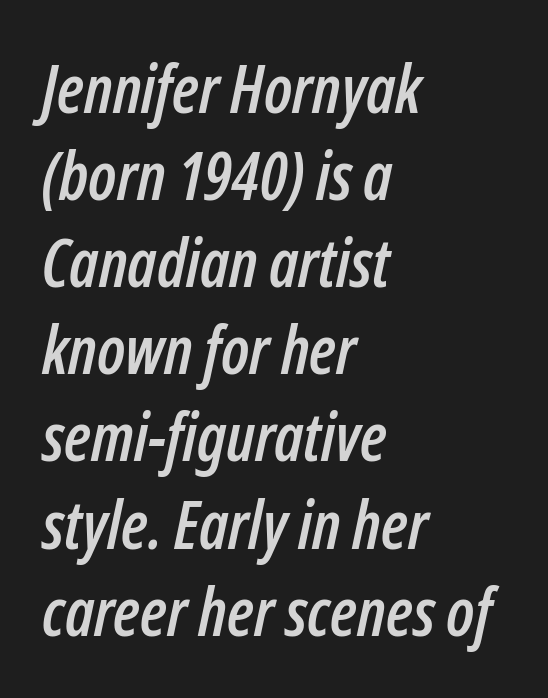
Has an underline been added? It has not. Compared with typical body copy, the letter spacing here is the same. A typesetter would call this leading conventional body-copy spacing. This is oblique type, the kind used for emphasis or titles.
